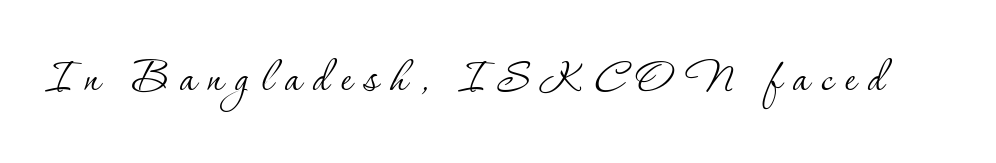
{"serif": "yes", "bold": "no", "weight": "thin", "width": "normal", "stroke_contrast": "low", "x_height": "small", "monospaced": "no", "underline": "no", "letter_spacing": "wide", "letter_spacing_em": 0.22, "glyph_px": 55}
